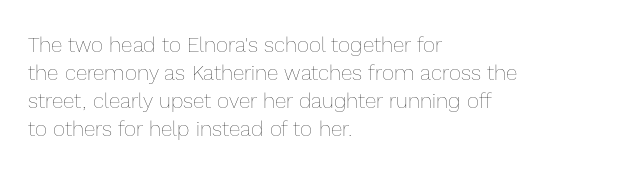
{"italic": "no", "bold": "no", "underline": "no", "align": "left", "line_spacing": "normal", "line_spacing_ratio": 1.34, "letter_spacing": "normal", "letter_spacing_em": 0.0, "glyph_px": 21}
